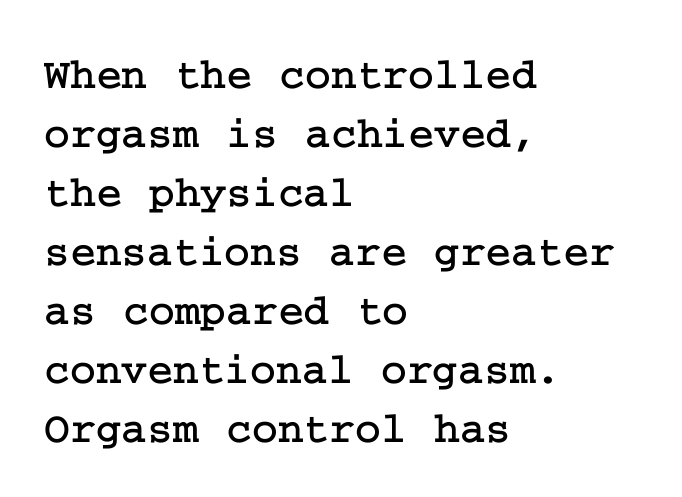
The image shows 44 px serif type, upright; set left-aligned, normal line spacing (1.34x), normal letter spacing, not underlined; low stroke contrast and a medium x-height.
